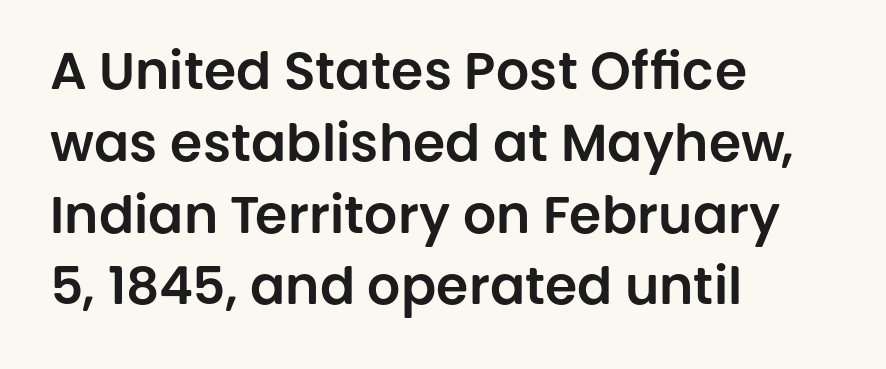
The foot of each line stays bare and open. Font category for this specimen: sans-serif. Varying glyph widths throughout — classic text-font behaviour. The text block is weighted toward the left margin, trailing off unevenly rightward. If you drew a line through each stem, it would be perfectly vertical. Nothing unusual about the tracking: characters are spaced as the font intends.
